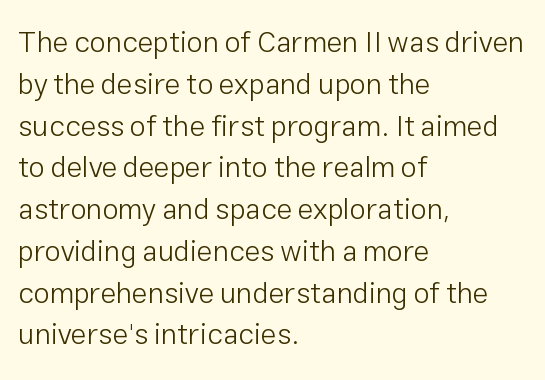
Tall strokes in this sample are plumb rather than angled. No feet cap the strokes, marking this as sans-serif type. Glance below the letters and you will spot only blank space. Every row of glyphs begins at an identical x-position on the left. The face used here is proportionally spaced, like ordinary book or web type. The letters sit at their default tracking, neither squeezed nor spread.
